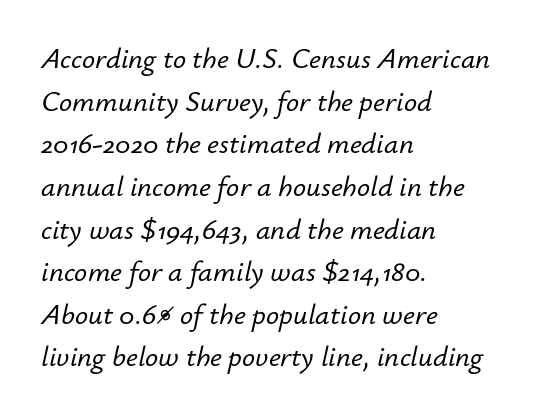
{"italic": "yes", "lean": "right", "slant_degrees": 12, "width": "normal", "stroke_contrast": "low", "x_height": "small", "monospaced": "no", "underline": "no", "align": "left", "line_spacing": "normal", "line_spacing_ratio": 1.47, "letter_spacing": "normal", "letter_spacing_em": 0.0, "glyph_px": 29}
